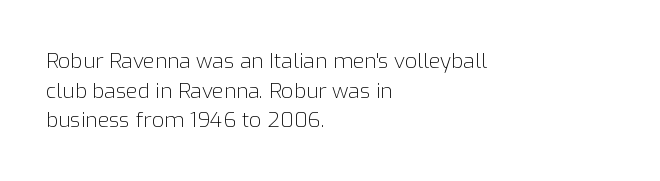
Q: Is the text bold? A: No.
Q: Is the text italic (slanted)? A: No, it is upright.
Q: Is the text underlined? A: No.
Q: How is the paragraph aligned? A: Left-aligned.
Q: Is the spacing between letters normal or unusually wide? A: Normal.
Q: Is the spacing between lines tight, normal or loose? A: Normal.
